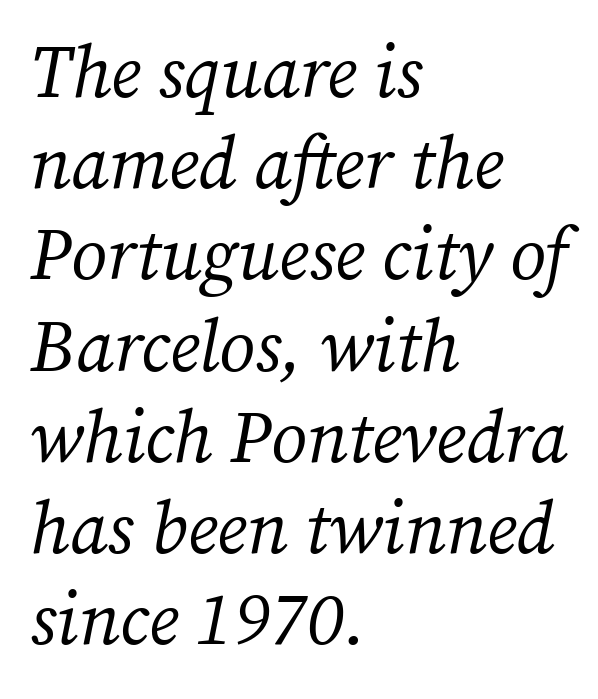
Q: Is the text bold? A: No.
Q: Is the text italic (slanted)? A: Yes, it leans right by about 12 degrees.
Q: Is the typeface a serif or a sans-serif typeface? A: Serif.
Q: Is the text underlined? A: No.
Q: How is the paragraph aligned? A: Left-aligned.
Q: Is the spacing between letters normal or unusually wide? A: Normal.
Q: Is the spacing between lines tight, normal or loose? A: Normal.
Q: Width (condensed, normal, or wide)? A: Normal.
Q: Stroke contrast? A: Medium.
Q: x-height? A: Medium.
Q: Monospaced? A: No.
